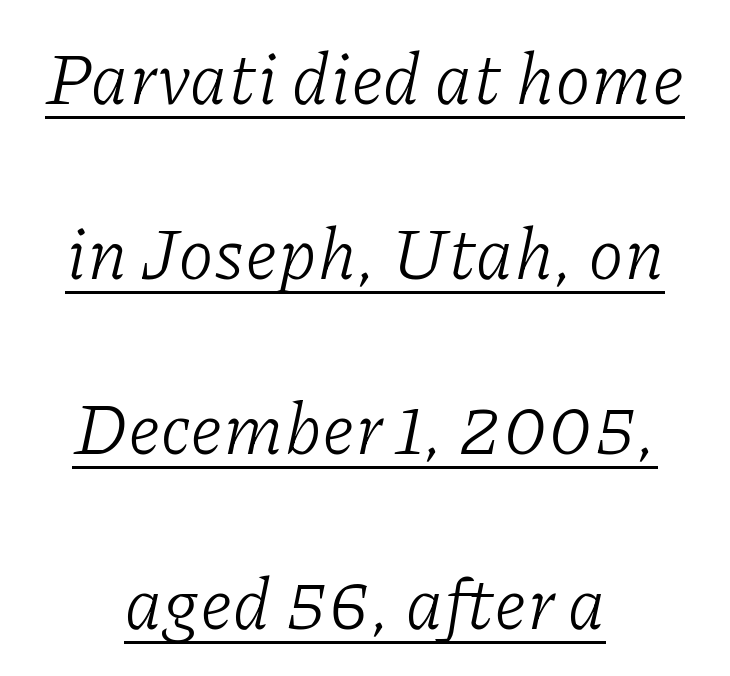
Q: Is the text bold? A: No.
Q: Is the text italic (slanted)? A: Yes, it leans right by about 11 degrees.
Q: Is the typeface a serif or a sans-serif typeface? A: Serif.
Q: Is the text underlined? A: Yes.
Q: How is the paragraph aligned? A: Centered.
Q: Is the spacing between letters normal or unusually wide? A: Normal.
Q: Is the spacing between lines tight, normal or loose? A: Loose.
Q: Width (condensed, normal, or wide)? A: Normal.
Q: Stroke contrast? A: Low.
Q: x-height? A: Medium.
Q: Monospaced? A: No.
